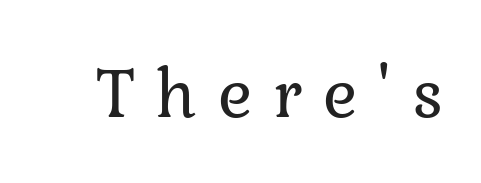
In terms of letterspacing, this is a distinctly airy, spread setting. The type family on display is of the serif kind. Check the space under the baseline: it is left empty. The letters stand upright; this is a roman face.
